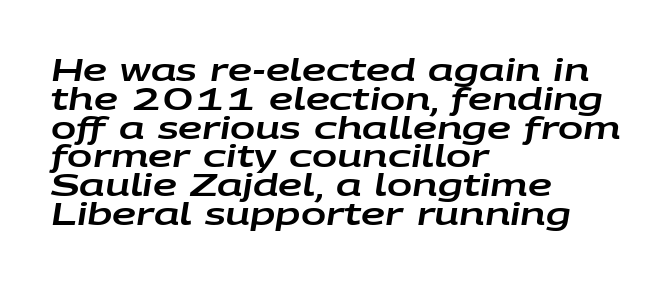
The image shows 30 px wide type, italic (leaning right); set left-aligned, tight line spacing (0.96x), normal letter spacing, not underlined; low stroke contrast and a large x-height.
